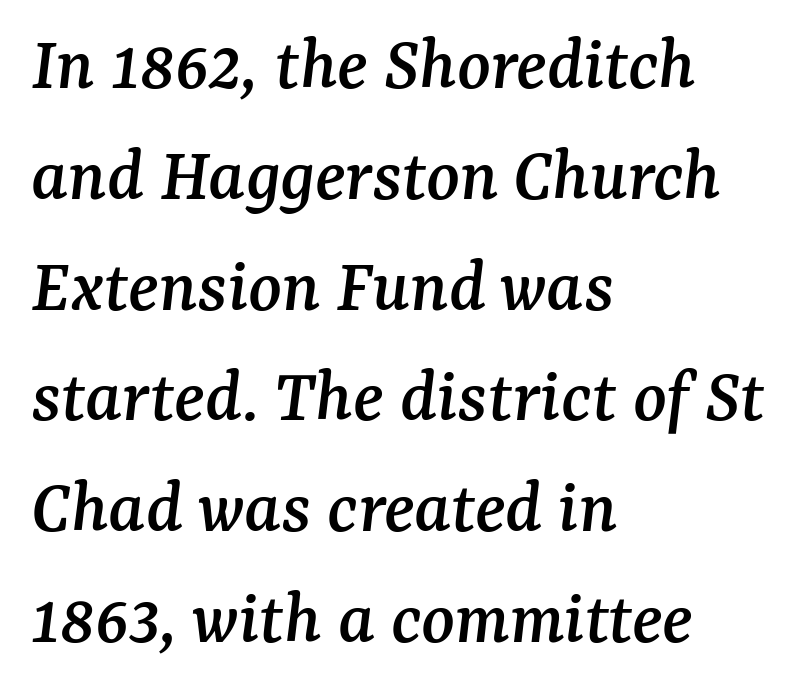
Q: Is the text italic (slanted)? A: Yes, it leans right by about 7 degrees.
Q: Is the typeface a serif or a sans-serif typeface? A: Serif.
Q: Is the text underlined? A: No.
Q: How is the paragraph aligned? A: Left-aligned.
Q: Is the spacing between letters normal or unusually wide? A: Normal.
Q: Is the spacing between lines tight, normal or loose? A: Normal.
Q: Width (condensed, normal, or wide)? A: Normal.
Q: Stroke contrast? A: Medium.
Q: x-height? A: Medium.
Q: Monospaced? A: No.
